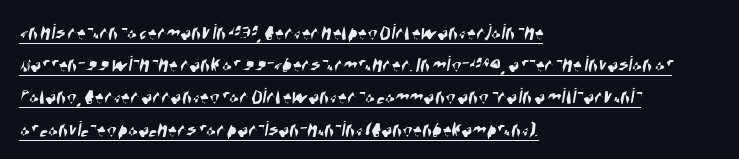
Q: Is the text underlined? A: Yes.
Q: How is the paragraph aligned? A: Left-aligned.
Q: Is the spacing between letters normal or unusually wide? A: Normal.
Q: Is the spacing between lines tight, normal or loose? A: Normal.
